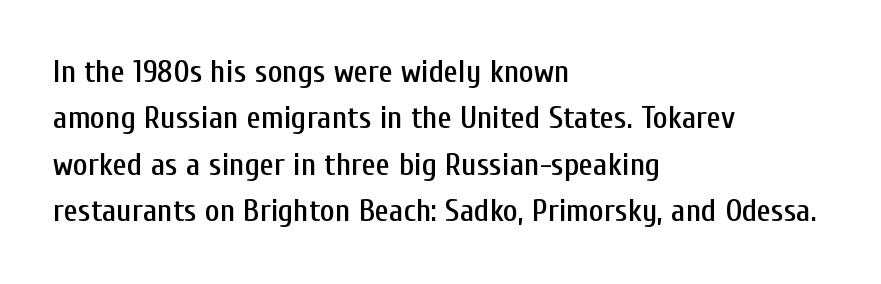
Anything drawn beneath the words? Only blank space. No italicization has been applied; the sample stays upright. The passage is arranged the way most books set body copy — flush left. The rendering shows plain stroke endings on the letterforms — a sans-serif design. Character widths vary here, with narrow letters taking less room than wide ones.
